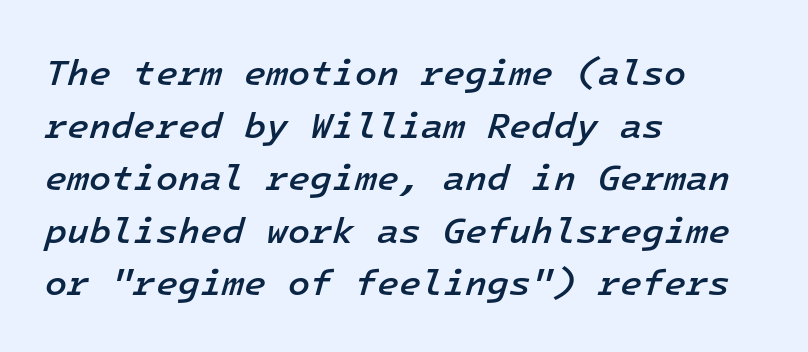
Each letter, wide or thin by design, is forced into the same width here. Casual observation: everything's shoved over to the left. Standard letterfit; no display-style spreading of the glyphs. Successive baselines arrive at the customary interval. No word sits above an underline.
